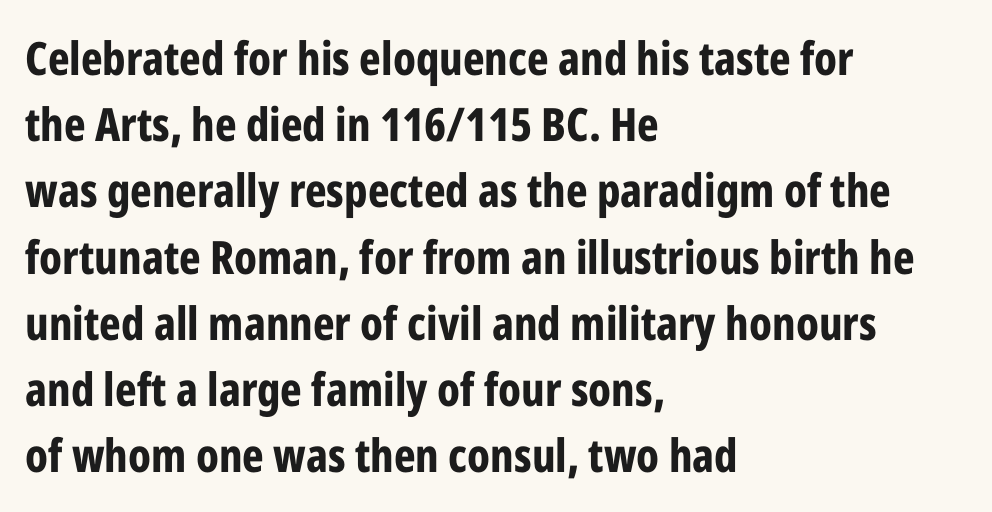
{"serif": "no", "italic": "no", "bold": "yes", "weight": "bold", "width": "condensed", "stroke_contrast": "low", "x_height": "medium", "monospaced": "no", "underline": "no", "align": "left", "line_spacing": "normal", "line_spacing_ratio": 1.44, "letter_spacing": "normal", "letter_spacing_em": 0.0, "glyph_px": 46}
